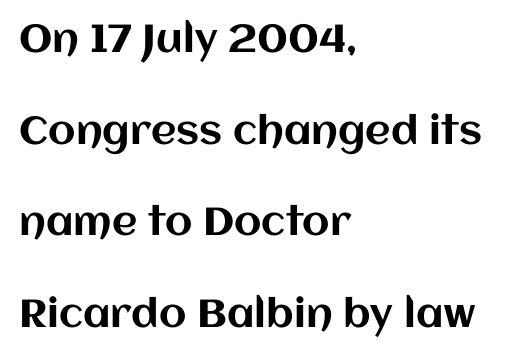
The typesetter chose a ragged-right arrangement here. Default kerning and tracking; the words read as compact shapes. Descenders are the only things crossing below the line. In terms of posture, this sample is upright. Here the designer chose a conventional face with non-uniform glyph widths.
